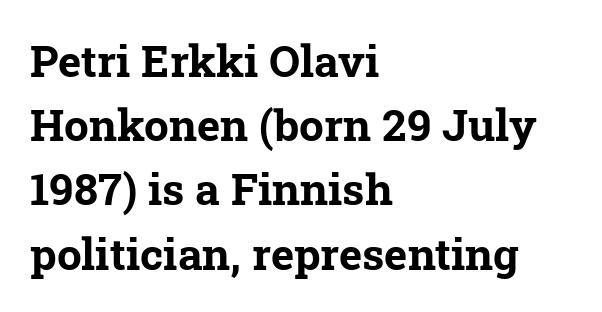
{"serif": "yes", "bold": "yes", "weight": "bold", "width": "normal", "stroke_contrast": "low", "x_height": "medium", "monospaced": "no", "underline": "no", "align": "left", "line_spacing": "normal", "line_spacing_ratio": 1.46, "letter_spacing": "normal", "letter_spacing_em": 0.0, "glyph_px": 44}
